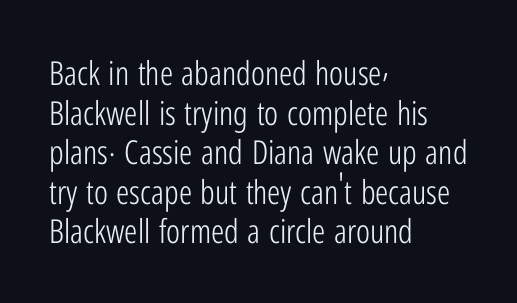
The lettering stays uniformly vertical, giving the passage a roman look. Each stroke keeps to a modest, everyday thickness or less. Observe the ordinary spacing: letters are neighbours, not strangers. Plain, unruled lines of type. Horizontal alignment here is leftward, the default for most running prose.
